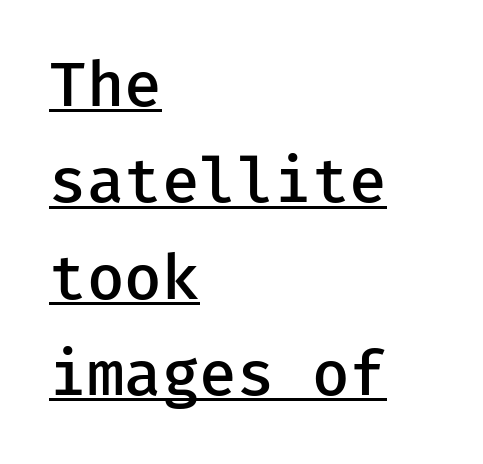
Caption: semibold face, moderately heavy strokes. A rule runs beneath these lines of type. The horizontal fit of the characters is conventional and even. These lines are set flush left with a ragged right edge. Does the leading feel generous? No, just average. A roman cut, with each character standing at attention.
